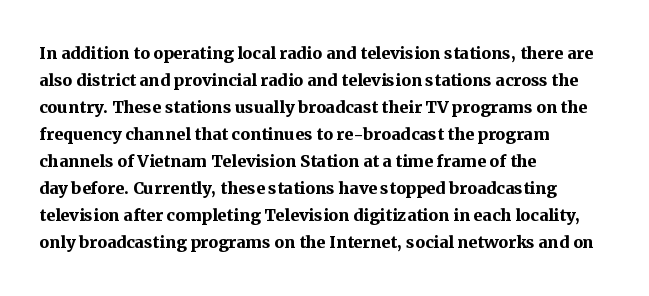
The setting favours the left margin, as ordinary paragraphs usually do. The strip under each line holds only bare page. Every letter is thick-stroked: bold, no question. In terms of posture, this sample is upright. Is the letter spacing exaggerated? No — it looks like the ordinary default.
